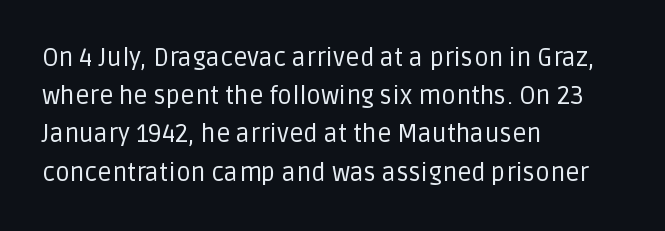
The image shows 25 px text type, upright; set left-aligned, normal line spacing (1.53x), normal letter spacing, not underlined.
